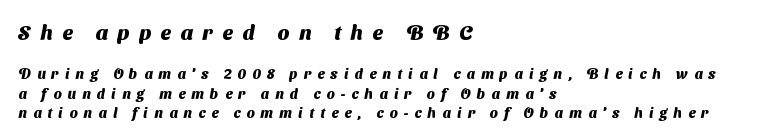
Q: Is the text bold? A: Yes.
Q: Is the text underlined? A: No.
Q: How is the paragraph aligned? A: Left-aligned.
Q: Is the spacing between letters normal or unusually wide? A: Unusually wide.
Q: Is the spacing between lines tight, normal or loose? A: Normal.
Q: Which block of text is set in a larger size, the first (top) or the second (bottom)? A: The first (top) one.
